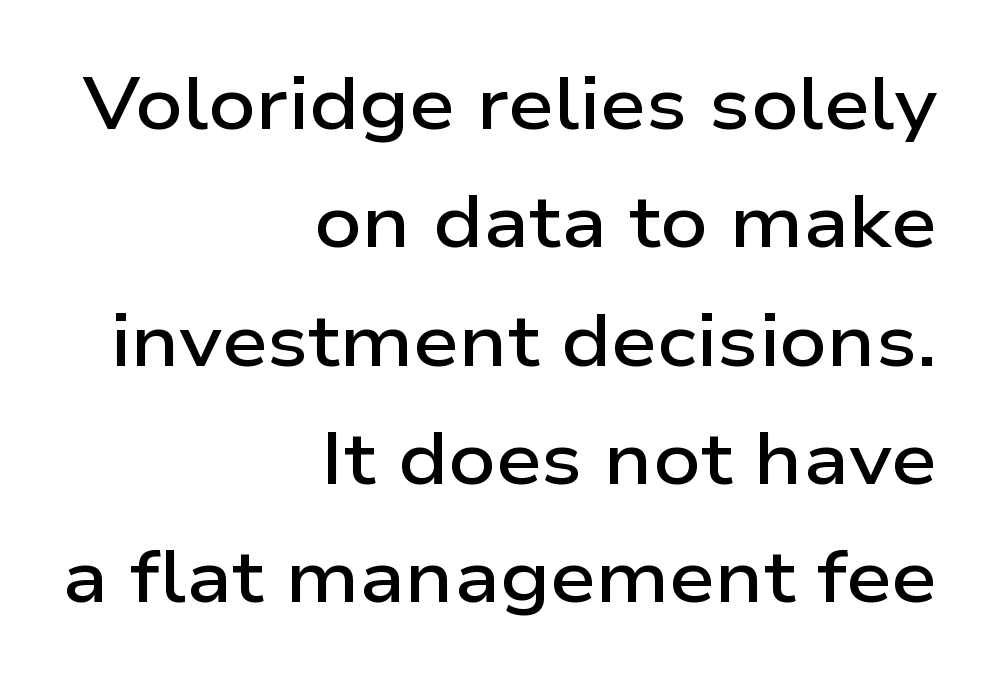
{"serif": "no", "italic": "no", "bold": "semi", "weight": "semibold", "width": "wide", "stroke_contrast": "low", "x_height": "medium", "monospaced": "no", "underline": "no", "align": "right", "line_spacing": "normal", "line_spacing_ratio": 1.62, "letter_spacing": "normal", "letter_spacing_em": 0.0, "glyph_px": 73}
